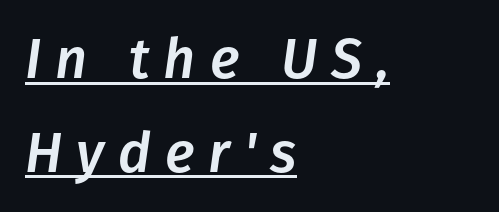
Q: Is the text italic (slanted)? A: Yes, it leans right by about 8 degrees.
Q: Is the text underlined? A: Yes.
Q: How is the paragraph aligned? A: Left-aligned.
Q: Is the spacing between letters normal or unusually wide? A: Unusually wide.
Q: Is the spacing between lines tight, normal or loose? A: Normal.
Q: Width (condensed, normal, or wide)? A: Normal.
Q: Stroke contrast? A: Low.
Q: x-height? A: Medium.
Q: Monospaced? A: No.
